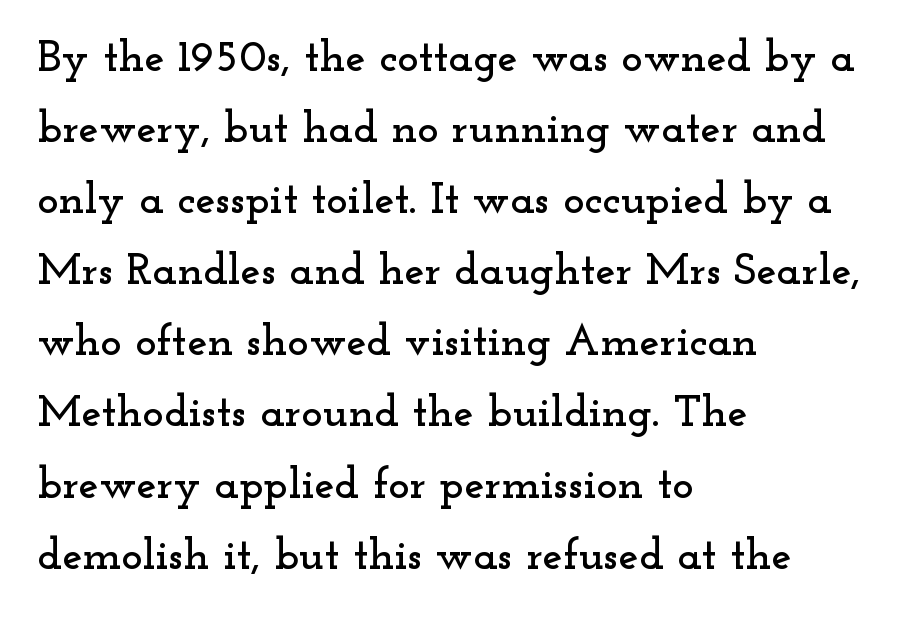
{"serif": "yes", "italic": "no", "width": "wide", "stroke_contrast": "low", "x_height": "small", "monospaced": "no", "underline": "no", "align": "left", "line_spacing": "normal", "line_spacing_ratio": 1.58, "letter_spacing": "normal", "letter_spacing_em": 0.0, "glyph_px": 45}
